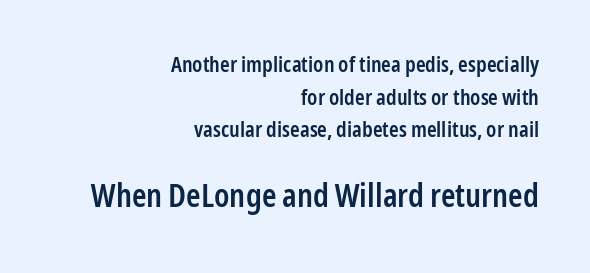
In CSS terms this would be text-align: right. In terms of letterform style, serifs are entirely absent. The passage shown has conventional tracking throughout. The letters stand straight up with perfectly vertical stems.
